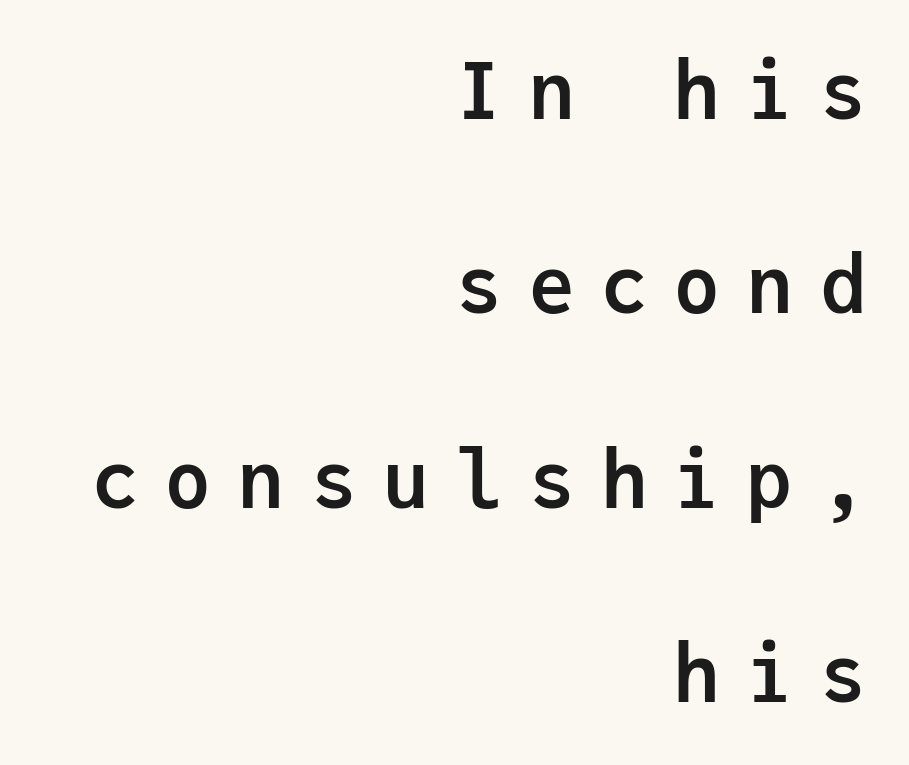
Q: Is the text bold? A: Yes.
Q: Is the text italic (slanted)? A: No, it is upright.
Q: Is the typeface a serif or a sans-serif typeface? A: Sans-serif.
Q: Is the text underlined? A: No.
Q: How is the paragraph aligned? A: Right-aligned.
Q: Is the spacing between letters normal or unusually wide? A: Unusually wide.
Q: Is the spacing between lines tight, normal or loose? A: Loose.
Q: Width (condensed, normal, or wide)? A: Normal.
Q: Stroke contrast? A: Low.
Q: x-height? A: Medium.
Q: Monospaced? A: Yes.
